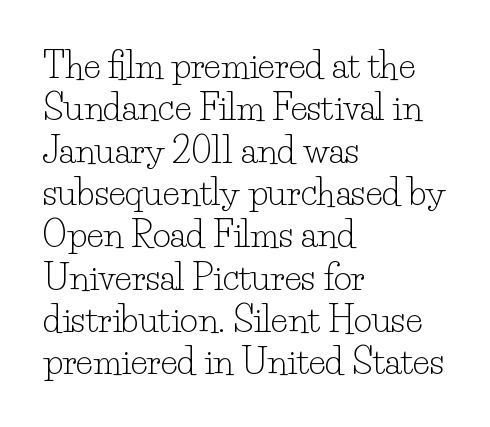
{"serif": "yes", "italic": "no", "bold": "no", "weight": "light", "width": "normal", "stroke_contrast": "low", "x_height": "small", "monospaced": "no", "underline": "no", "align": "left", "line_spacing_ratio": 1.21, "letter_spacing": "normal", "letter_spacing_em": 0.0, "glyph_px": 35}
